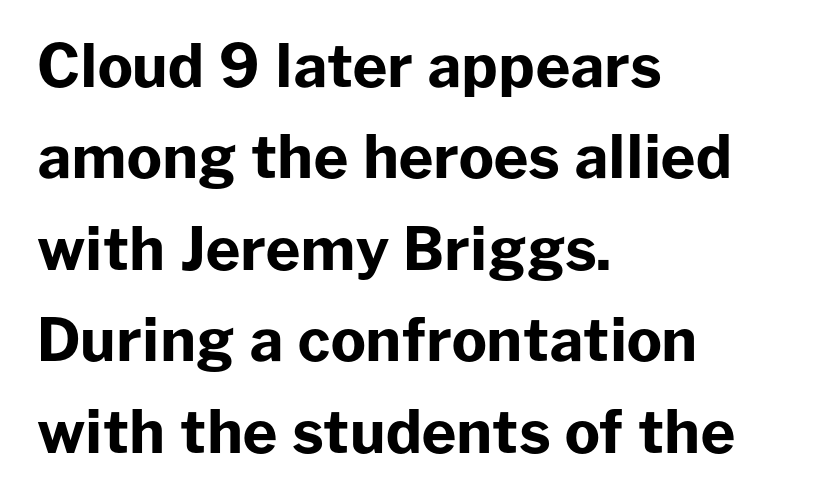
Q: Is the text bold? A: Yes.
Q: Is the text italic (slanted)? A: No, it is upright.
Q: Is the typeface a serif or a sans-serif typeface? A: Sans-serif.
Q: Is the text underlined? A: No.
Q: How is the paragraph aligned? A: Left-aligned.
Q: Is the spacing between letters normal or unusually wide? A: Normal.
Q: Is the spacing between lines tight, normal or loose? A: Normal.
Q: Width (condensed, normal, or wide)? A: Normal.
Q: Stroke contrast? A: Low.
Q: x-height? A: Medium.
Q: Monospaced? A: No.
